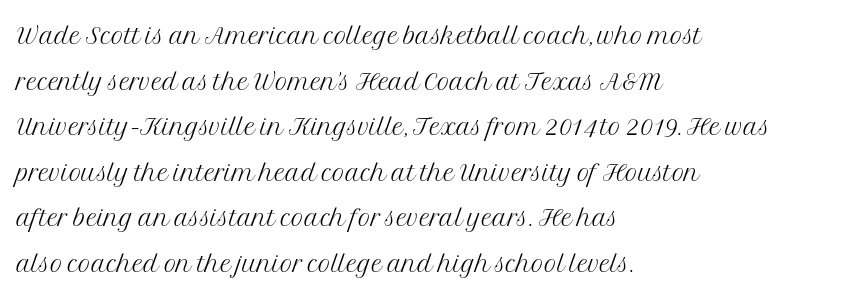
The image shows 34 px light serif type; set left-aligned, normal line spacing (1.34x), normal letter spacing, not underlined; medium stroke contrast and a medium x-height.
